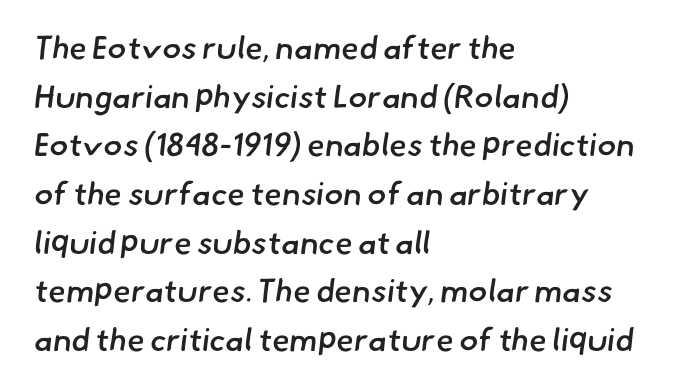
The image shows 32 px semibold sans-serif type; set left-aligned, normal line spacing (1.52x), normal letter spacing, not underlined; low stroke contrast and a small x-height.
